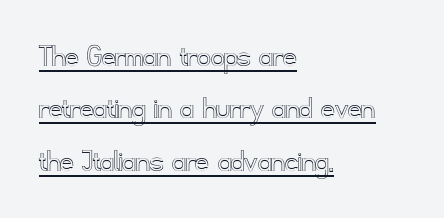
Line starts are locked; line ends wander. Spacing verdict: proportional, widths tailored to each character. Italic: no, the glyphs are upright roman. Leading: standard. Does a line run under the words? Yes, clearly. These lines keep a tight, regular rhythm from letter to letter.
